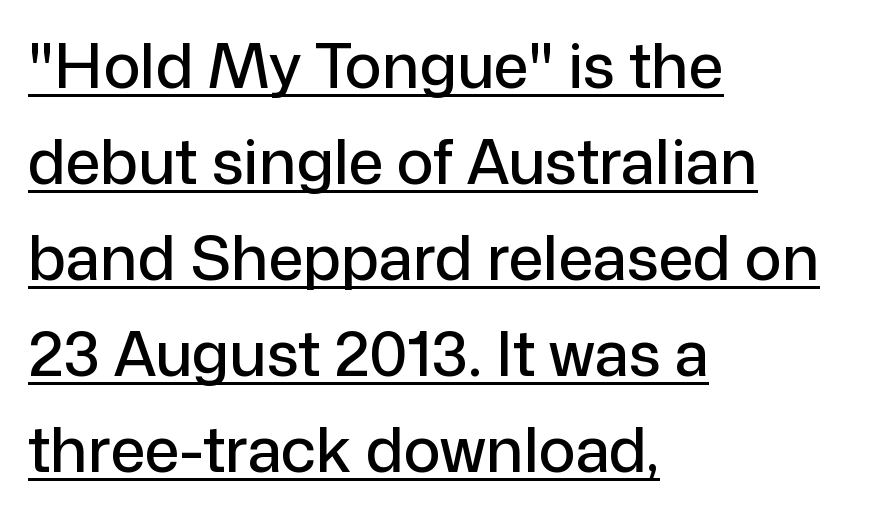
The font's upright variant was chosen for this text. A classic flush-left, rag-right setting is used for this passage. Varying glyph widths throughout — classic text-font behaviour. The face used here is rendered with its standard letterfit. A continuous stroke trails under the words, as in a hyperlink.
